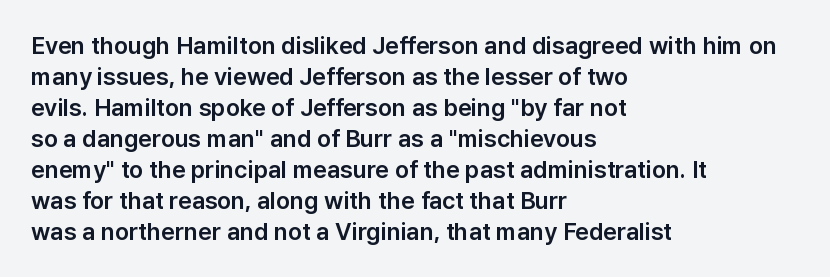
Q: Is the text italic (slanted)? A: No, it is upright.
Q: Is the text underlined? A: No.
Q: How is the paragraph aligned? A: Left-aligned.
Q: Is the spacing between letters normal or unusually wide? A: Normal.
Q: Is the spacing between lines tight, normal or loose? A: Normal.
